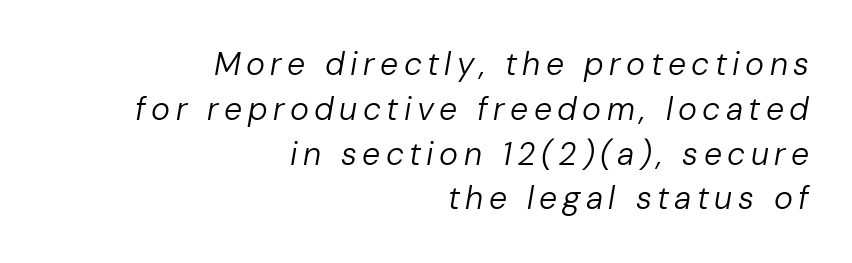
The image shows 32 px regular-weight type, italic (leaning right); set right-aligned, normal line spacing (1.4x), not underlined; low stroke contrast and a medium x-height.
